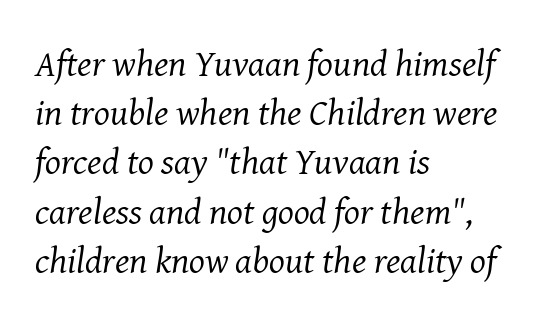
Q: Is the text bold? A: No.
Q: Is the text italic (slanted)? A: Yes, it leans right by about 8 degrees.
Q: Is the typeface a serif or a sans-serif typeface? A: Serif.
Q: Is the text underlined? A: No.
Q: How is the paragraph aligned? A: Left-aligned.
Q: Is the spacing between letters normal or unusually wide? A: Normal.
Q: Is the spacing between lines tight, normal or loose? A: Normal.
Q: Width (condensed, normal, or wide)? A: Normal.
Q: Stroke contrast? A: Medium.
Q: x-height? A: Medium.
Q: Monospaced? A: No.
